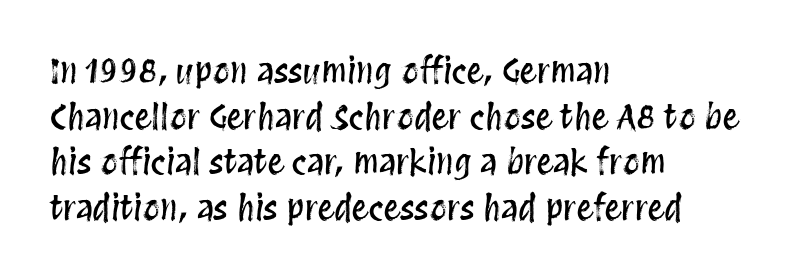
{"italic": "no", "width": "condensed", "stroke_contrast": "medium", "x_height": "large", "monospaced": "no", "underline": "no", "align": "left", "line_spacing": "normal", "line_spacing_ratio": 1.34, "letter_spacing": "normal", "letter_spacing_em": 0.0, "glyph_px": 34}
